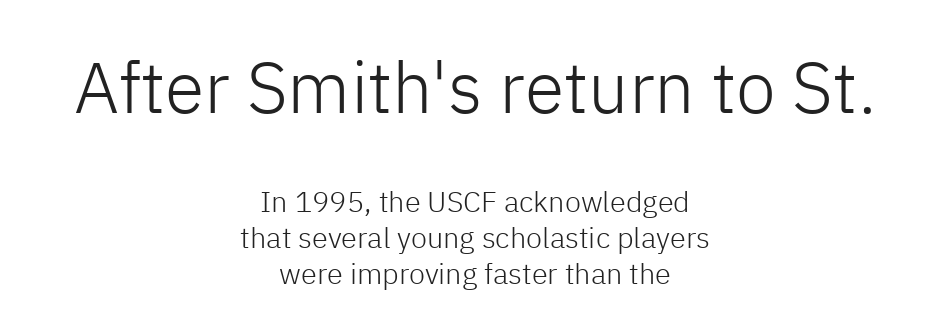
Q: Is the text bold? A: No.
Q: Is the text italic (slanted)? A: No, it is upright.
Q: Is the typeface a serif or a sans-serif typeface? A: Sans-serif.
Q: Is the text underlined? A: No.
Q: How is the paragraph aligned? A: Centered.
Q: Is the spacing between letters normal or unusually wide? A: Normal.
Q: Which block of text is set in a larger size, the first (top) or the second (bottom)? A: The first (top) one.
Q: Width (condensed, normal, or wide)? A: Normal.
Q: Stroke contrast? A: Low.
Q: x-height? A: Medium.
Q: Monospaced? A: No.
